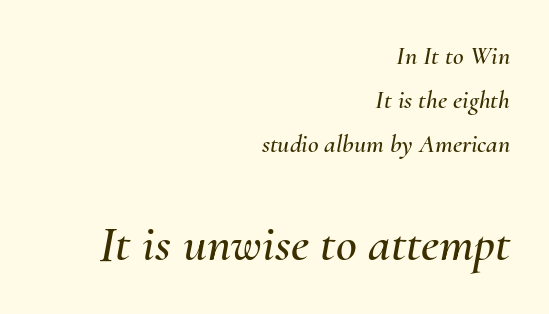
{"italic": "yes", "lean": "right", "slant_degrees": 10, "width": "normal", "stroke_contrast": "medium", "x_height": "small", "monospaced": "no", "underline": "no", "align": "right", "line_spacing": "normal", "line_spacing_ratio": 1.69, "letter_spacing": "normal", "letter_spacing_em": 0.0, "larger_block": "second", "size_ratio": 1.96, "glyph_px": 51}
